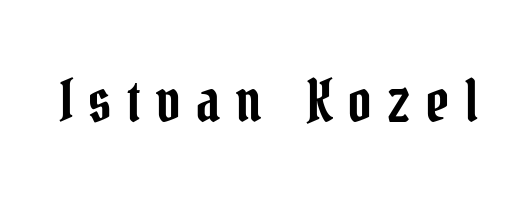
Unlike italic type, these characters show no tilt at all. A clean baseline with only descenders dipping below it. Does the type have serifs? Yes, each stem ends in a small foot. Note the varied advance widths — an 'i' is clearly narrower than an 'm'. Short note: letters widely spaced.
